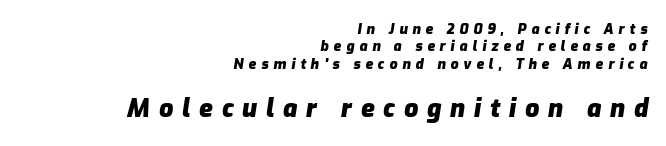
Posture: slanted. The rendering inserts visible extra space after every character. Size contrast runs from small at the top to large at the bottom. The lines are quadded right. The words here are not underlined. These lines carry a lot of weight — the face is fully bold.
